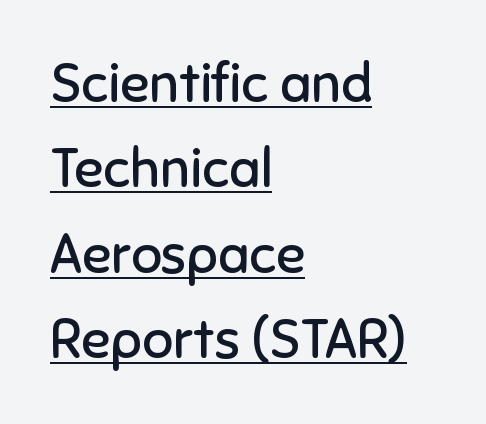
In terms of leading, this rendering sits right in the middle. Typeset ragged right — the left edge is the straight one. A typesetter would call this zero additional tracking. The face looks like a standard text weight, possibly lighter. Notice how the stems are strictly vertical — no italics here.
